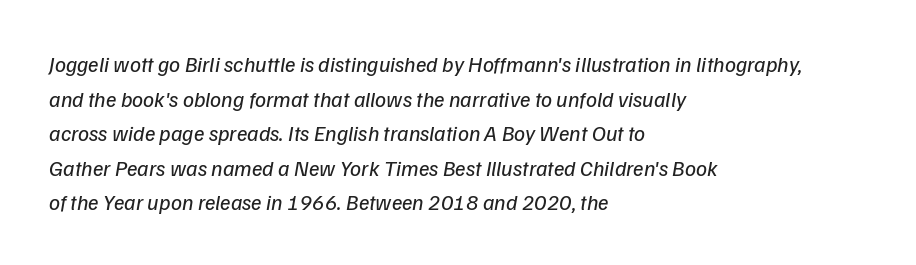
The image shows 22 px text type, italic (leaning right); set left-aligned, normal line spacing (1.57x), normal letter spacing, not underlined.
